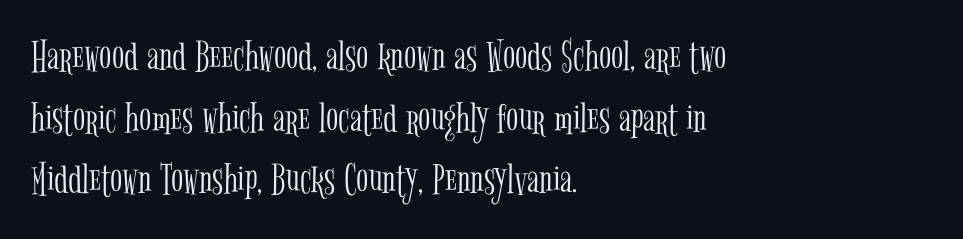
This is serif lettering, the kind often seen in printed books. The font's upright variant was chosen for this text. The words here are not underlined. The rendering uses a moderate line-height, typical for paragraphs.
